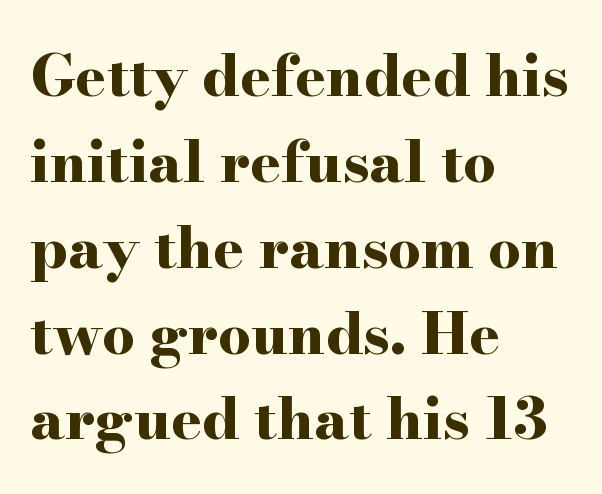
The designer left line spacing at the default. Classification — serif. The lettering holds an erect, upright posture throughout. Between one letter and the next there's only the usual sliver of space.
